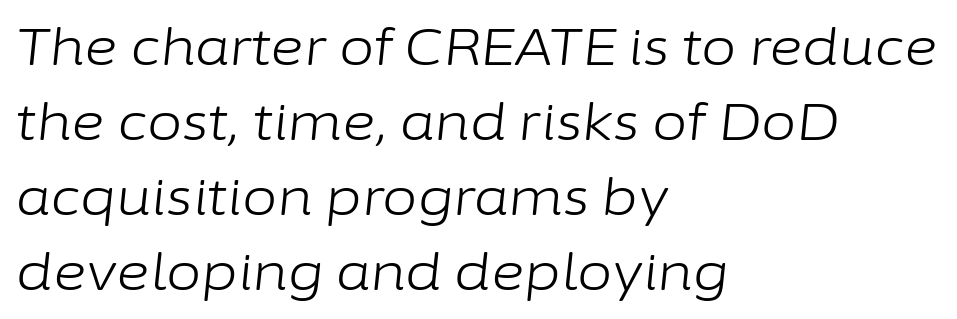
This sample is left-justified, so line endings fall wherever the words run out. The specimen reads as italic at a glance. Spacing verdict: proportional, widths tailored to each character. Line spacing here is normal.
